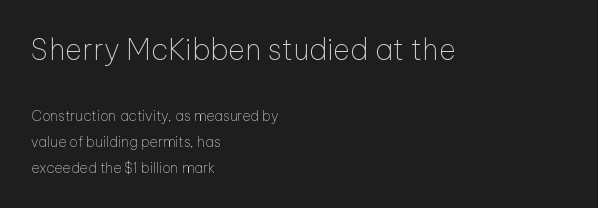
{"serif": "no", "italic": "no", "bold": "no", "weight": "thin", "width": "normal", "stroke_contrast": "low", "x_height": "medium", "monospaced": "no", "underline": "no", "align": "left", "line_spacing_ratio": 1.83, "letter_spacing": "normal", "letter_spacing_em": 0.0, "larger_block": "first", "size_ratio": 2.07, "glyph_px": 29}
